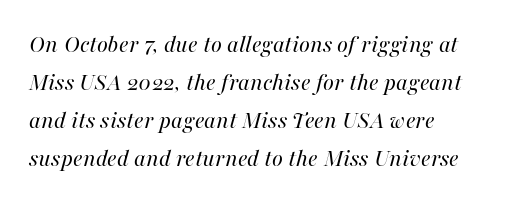
{"italic": "yes", "lean": "right", "slant_degrees": 16, "bold": "no", "underline": "no", "align": "left", "line_spacing": "normal", "line_spacing_ratio": 1.52, "letter_spacing": "normal", "letter_spacing_em": 0.0, "glyph_px": 25}
